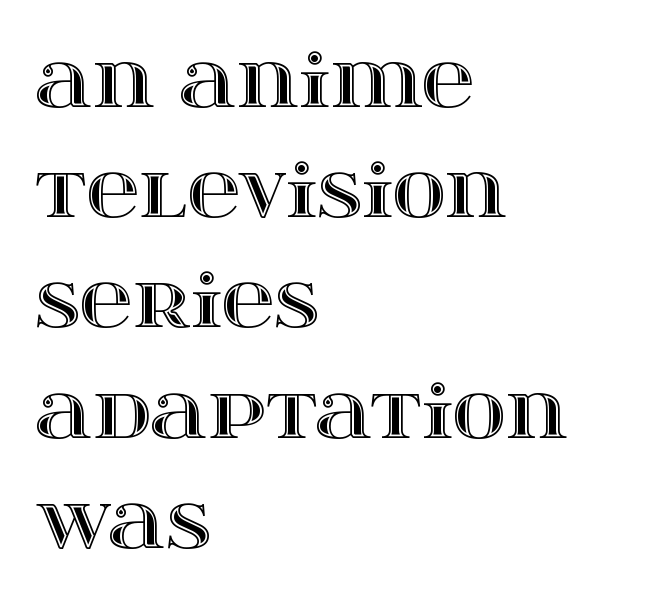
Q: Is the text italic (slanted)? A: No, it is upright.
Q: Is the text underlined? A: No.
Q: How is the paragraph aligned? A: Left-aligned.
Q: Is the spacing between letters normal or unusually wide? A: Normal.
Q: Is the spacing between lines tight, normal or loose? A: Normal.
Q: Width (condensed, normal, or wide)? A: Wide.
Q: x-height? A: Large.
Q: Monospaced? A: No.
